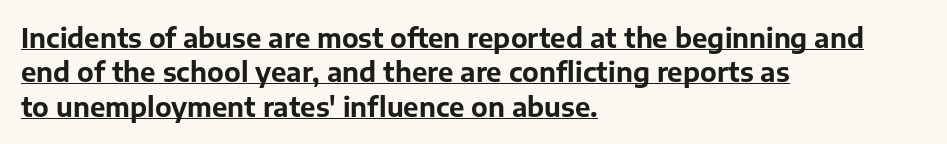
Line beginnings align vertically; line endings do not. The line-height multiplier appears to be the usual default. Characters remain perfectly vertical along every line. The passage shown has conventional tracking throughout.
